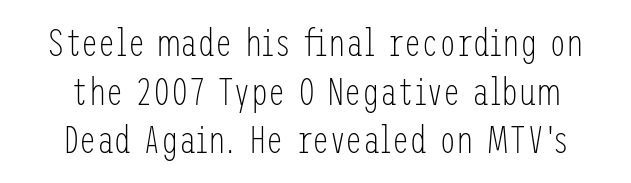
Q: Is the text bold? A: No.
Q: Is the text italic (slanted)? A: No, it is upright.
Q: Is the typeface a serif or a sans-serif typeface? A: Sans-serif.
Q: Is the text underlined? A: No.
Q: Is the spacing between letters normal or unusually wide? A: Normal.
Q: Is the spacing between lines tight, normal or loose? A: Normal.
Q: Width (condensed, normal, or wide)? A: Condensed.
Q: Stroke contrast? A: Low.
Q: x-height? A: Medium.
